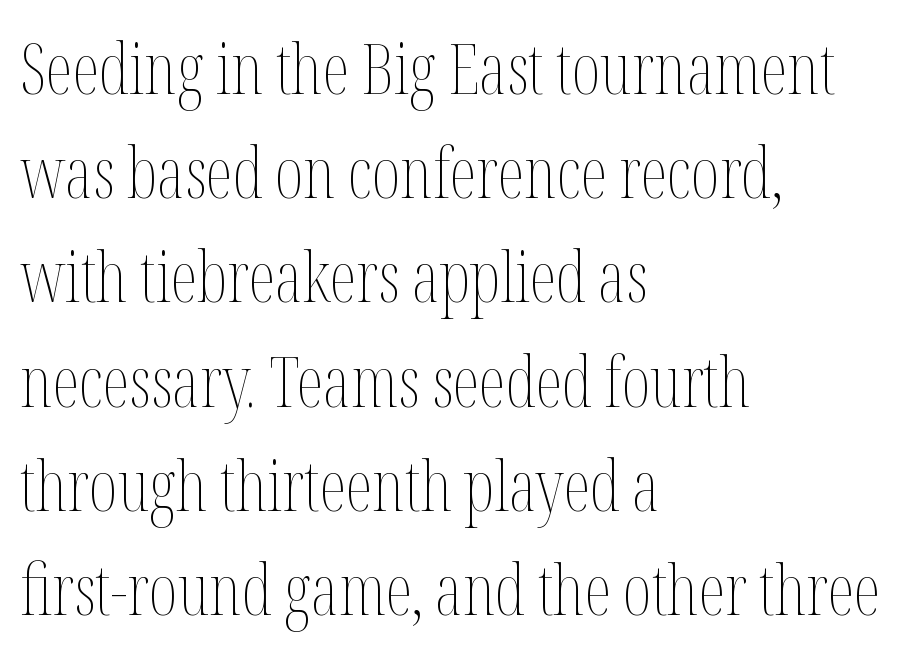
Q: Is the text bold? A: No.
Q: Is the text italic (slanted)? A: No, it is upright.
Q: Is the text underlined? A: No.
Q: How is the paragraph aligned? A: Left-aligned.
Q: Is the spacing between letters normal or unusually wide? A: Normal.
Q: Is the spacing between lines tight, normal or loose? A: Normal.
Q: Width (condensed, normal, or wide)? A: Condensed.
Q: Stroke contrast? A: Medium.
Q: x-height? A: Medium.
Q: Monospaced? A: No.
